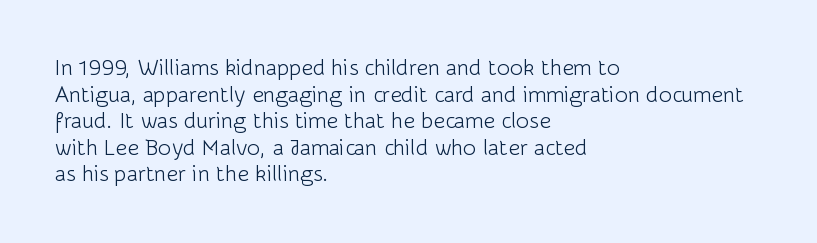
The face used here is rendered with its standard letterfit. The rag falls on the right side of this text block. The typeface has the unassuming heft of standard copy or less. Italic: no, the glyphs are upright roman.
